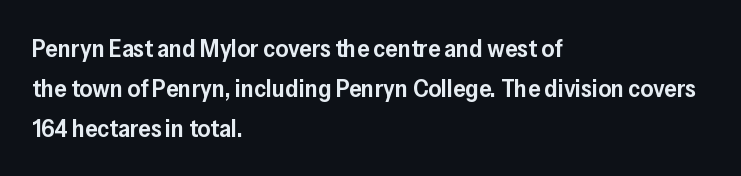
{"italic": "no", "bold": "semi", "underline": "no", "align": "left", "line_spacing": "normal", "line_spacing_ratio": 1.6, "letter_spacing": "normal", "letter_spacing_em": 0.0, "glyph_px": 25}
